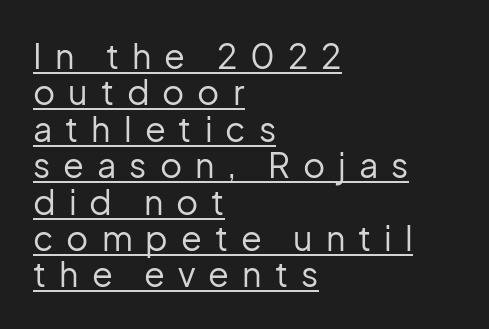
The typesetter has applied underlining to the passage shown. Looks like regular typesetting: each glyph gets only the width it needs. The typeface has the unassuming heft of standard copy or less. The type family on display is of the sans-serif kind.
